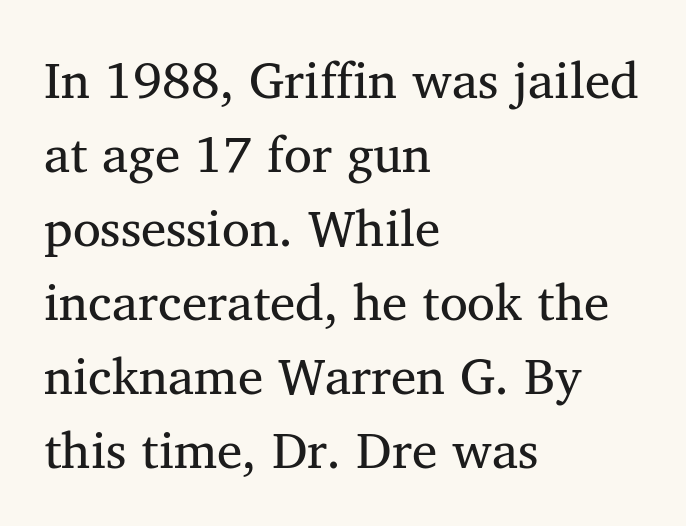
{"serif": "yes", "bold": "no", "weight": "regular", "width": "normal", "stroke_contrast": "medium", "x_height": "medium", "monospaced": "no", "underline": "no", "align": "left", "line_spacing": "normal", "line_spacing_ratio": 1.45, "letter_spacing": "normal", "letter_spacing_em": 0.0, "glyph_px": 51}
